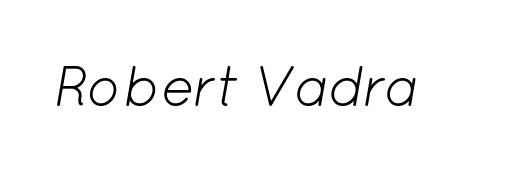
The image shows 56 px light type, italic (leaning right); set normal letter spacing, not underlined; low stroke contrast and a medium x-height.
